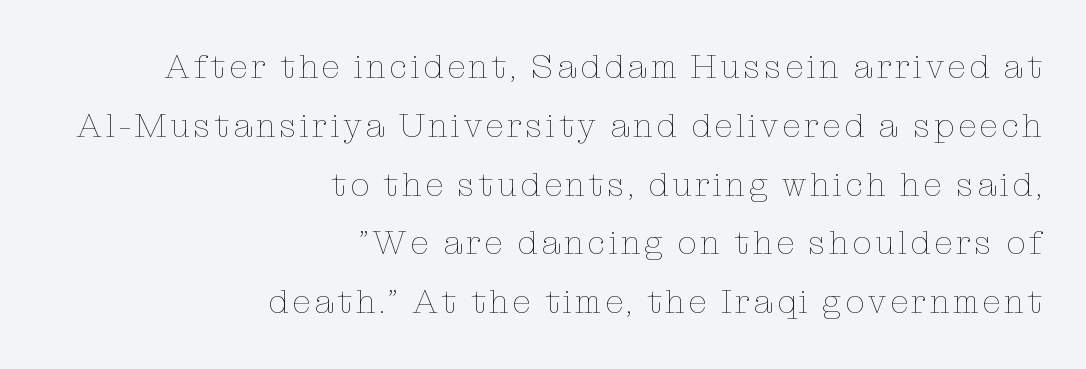
The image shows 34 px thin type, upright; set right-aligned, line spacing 1.73x, not underlined; low stroke contrast and a medium x-height.
